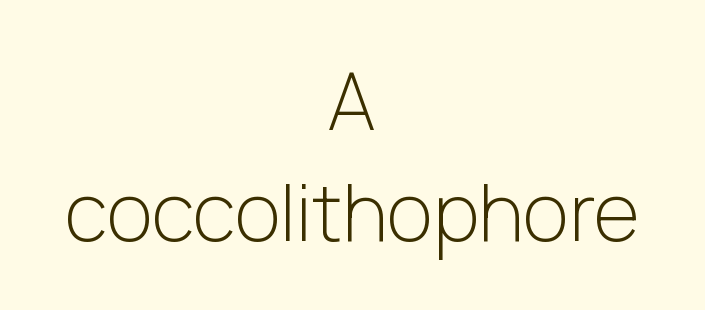
Q: Is the text bold? A: No.
Q: Is the text italic (slanted)? A: No, it is upright.
Q: Is the typeface a serif or a sans-serif typeface? A: Sans-serif.
Q: Is the text underlined? A: No.
Q: How is the paragraph aligned? A: Centered.
Q: Is the spacing between letters normal or unusually wide? A: Normal.
Q: Is the spacing between lines tight, normal or loose? A: Normal.
Q: Width (condensed, normal, or wide)? A: Normal.
Q: Stroke contrast? A: Low.
Q: x-height? A: Medium.
Q: Monospaced? A: No.
